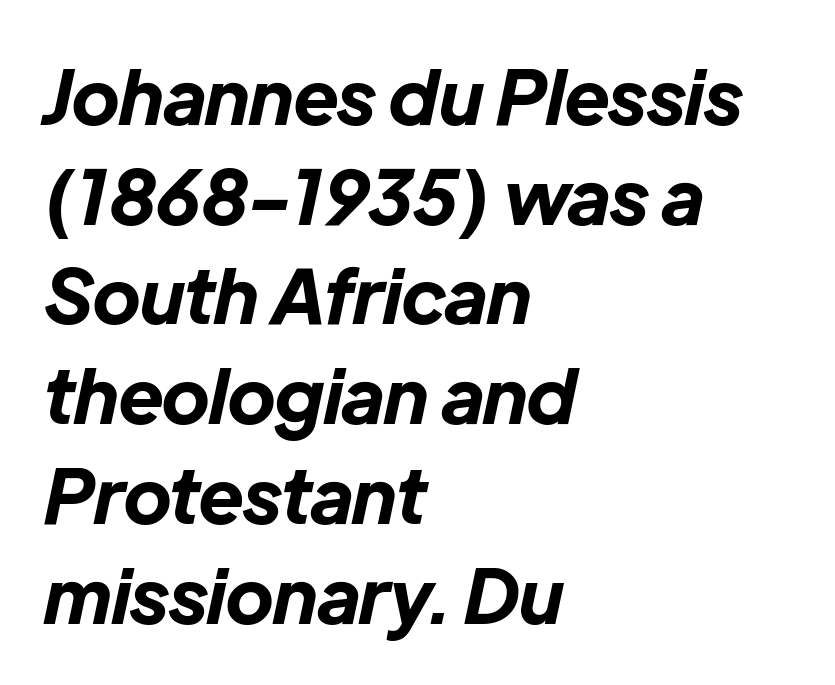
{"italic": "yes", "lean": "right", "slant_degrees": 12, "bold": "yes", "weight": "bold", "width": "normal", "stroke_contrast": "low", "x_height": "medium", "monospaced": "no", "underline": "no", "align": "left", "line_spacing": "normal", "line_spacing_ratio": 1.33, "letter_spacing": "normal", "letter_spacing_em": 0.0, "glyph_px": 75}
